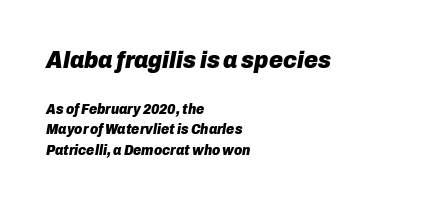
The image shows 24 px bold type, italic (leaning right); set left-aligned, normal line spacing (1.48x), normal letter spacing, not underlined; the first (top) block is 1.71x larger.
